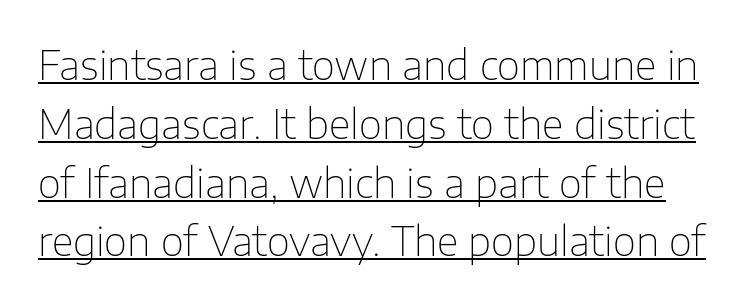
The image shows 40 px thin sans-serif type, upright; set normal line spacing (1.47x), normal letter spacing, underlined; low stroke contrast and a medium x-height.
